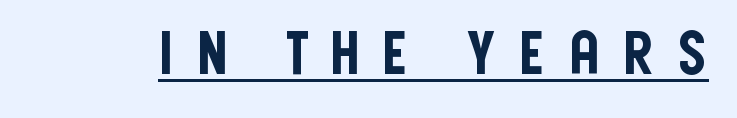
The image shows 60 px condensed sans-serif type, upright; set unusually wide letter spacing (+0.37 em), underlined; low stroke contrast and a large x-height.
